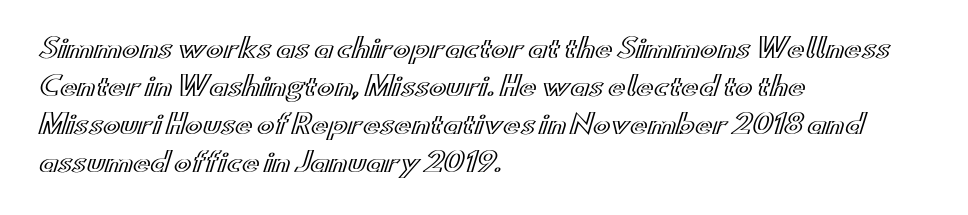
The image shows 26 px text type; set left-aligned, normal line spacing (1.46x), normal letter spacing, not underlined.
